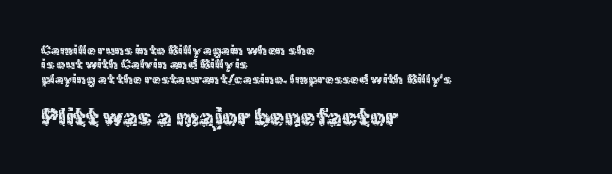
A typesetter would call this leading minimal, almost set solid. Observe the ordinary spacing: letters are neighbours, not strangers. This sample uses an upright cut, with every glyph sitting square on the baseline. Short and long lines alike share a common starting point at left. A student would notice the bottom passage is typeset larger than what precedes it. Plain, unruled lines of type.
